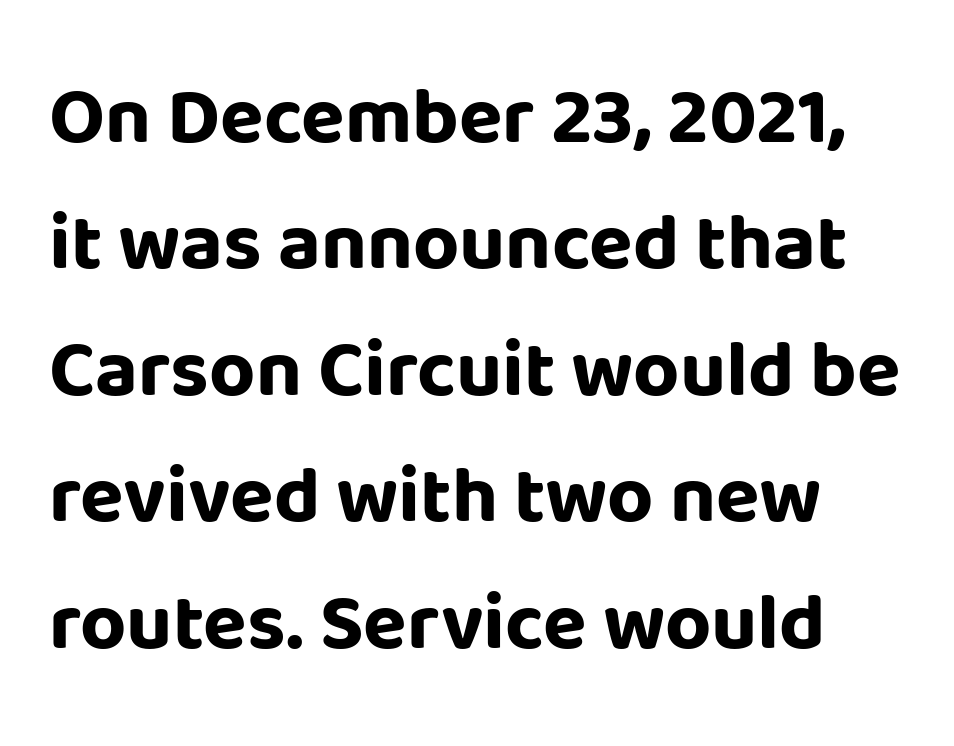
{"serif": "no", "italic": "no", "bold": "yes", "weight": "bold", "width": "normal", "stroke_contrast": "low", "x_height": "large", "monospaced": "no", "underline": "no", "line_spacing": "normal", "line_spacing_ratio": 1.58, "letter_spacing": "normal", "letter_spacing_em": 0.0, "glyph_px": 80}
